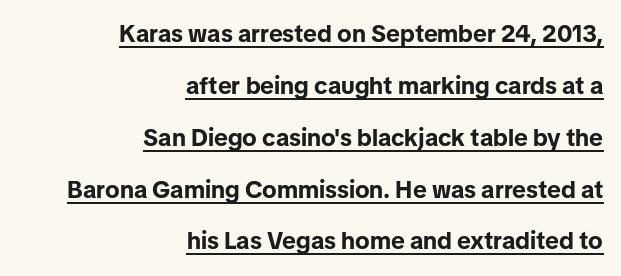
{"italic": "no", "bold": "yes", "underline": "yes", "align": "right", "line_spacing": "loose", "line_spacing_ratio": 2.16, "letter_spacing": "normal", "letter_spacing_em": 0.0, "glyph_px": 24}
